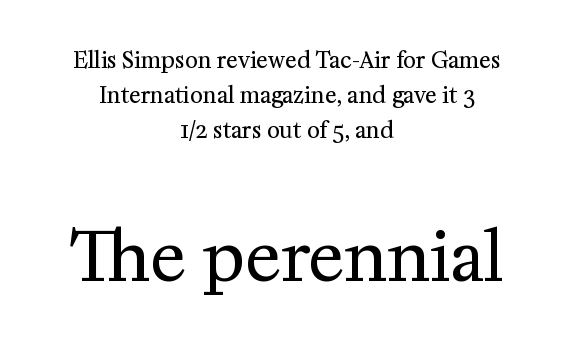
Q: Is the text bold? A: No.
Q: Is the text italic (slanted)? A: No, it is upright.
Q: Is the typeface a serif or a sans-serif typeface? A: Serif.
Q: Is the text underlined? A: No.
Q: How is the paragraph aligned? A: Centered.
Q: Is the spacing between letters normal or unusually wide? A: Normal.
Q: Is the spacing between lines tight, normal or loose? A: Normal.
Q: Which block of text is set in a larger size, the first (top) or the second (bottom)? A: The second (bottom) one.
Q: Width (condensed, normal, or wide)? A: Normal.
Q: Stroke contrast? A: Medium.
Q: x-height? A: Medium.
Q: Monospaced? A: No.
